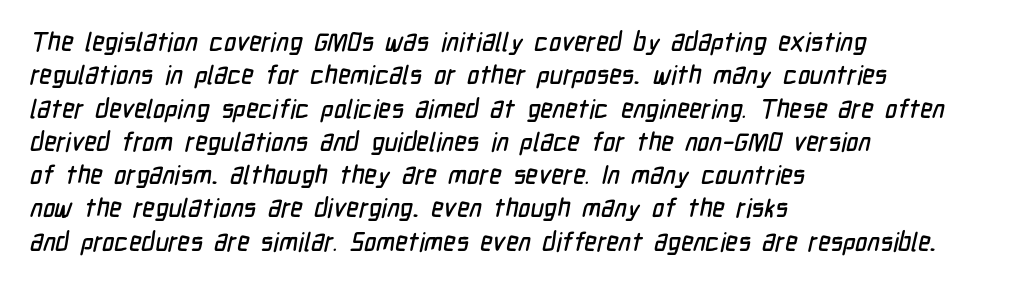
Q: Is the text underlined? A: No.
Q: How is the paragraph aligned? A: Left-aligned.
Q: Is the spacing between letters normal or unusually wide? A: Normal.
Q: Is the spacing between lines tight, normal or loose? A: Normal.
